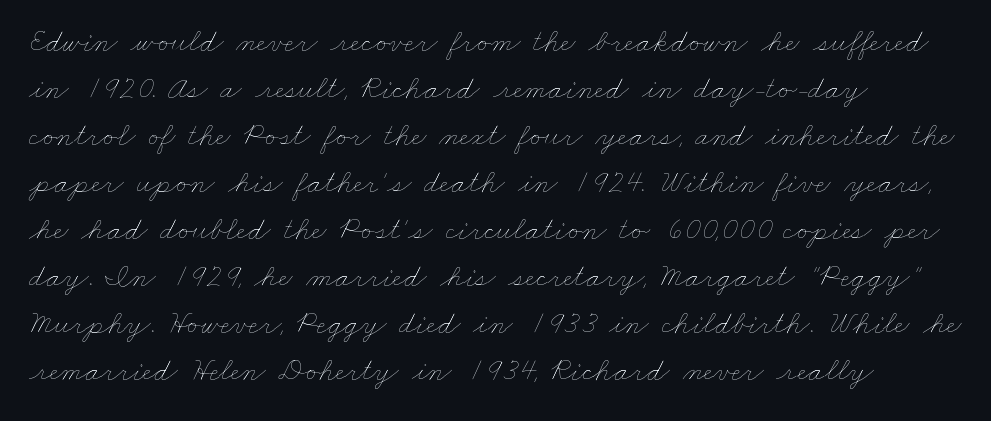
Bare-footed words on every line. Successive baselines arrive at the customary interval. Note the varied advance widths — an 'i' is clearly narrower than an 'm'. Casual observation: everything's shoved over to the left.
